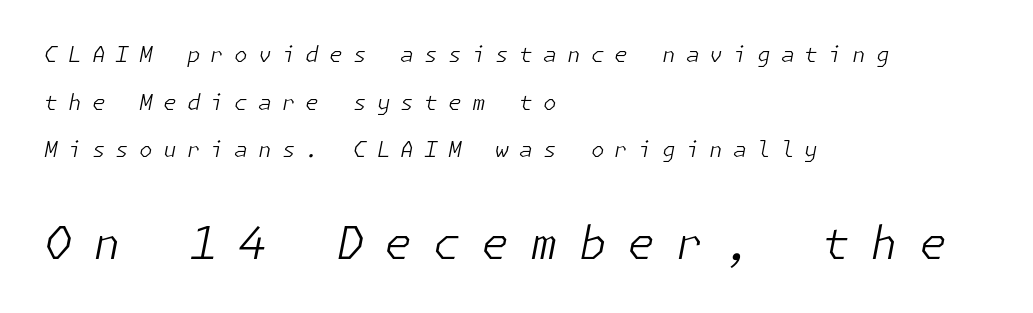
The image shows 45 px light type, italic (leaning right); set left-aligned, loose line spacing (2.16x), unusually wide letter spacing (+0.46 em), not underlined; the second (bottom) block is 2.05x larger; low stroke contrast and a medium x-height.
